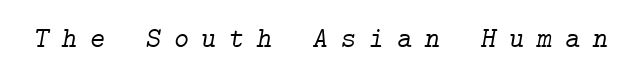
The image shows 29 px light serif type, italic (leaning right); set unusually wide letter spacing (+0.44 em), not underlined; low stroke contrast and a medium x-height.
